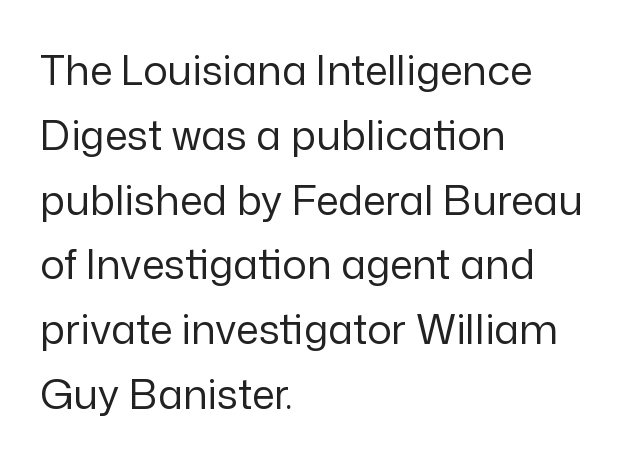
The specimen reads as upright at a glance. The passage shown is not underscored anywhere. Looks like regular typesetting: each glyph gets only the width it needs. The characters display no serif detailing; their extremities are plain.
